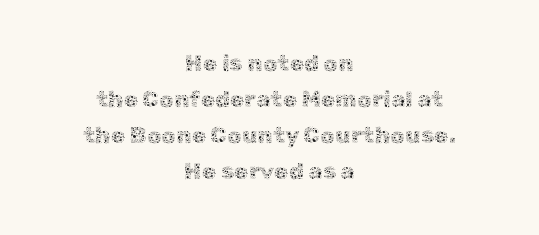
Q: Is the text bold? A: No.
Q: Is the text italic (slanted)? A: No, it is upright.
Q: Is the text underlined? A: No.
Q: How is the paragraph aligned? A: Centered.
Q: Is the spacing between letters normal or unusually wide? A: Normal.
Q: Is the spacing between lines tight, normal or loose? A: Normal.
